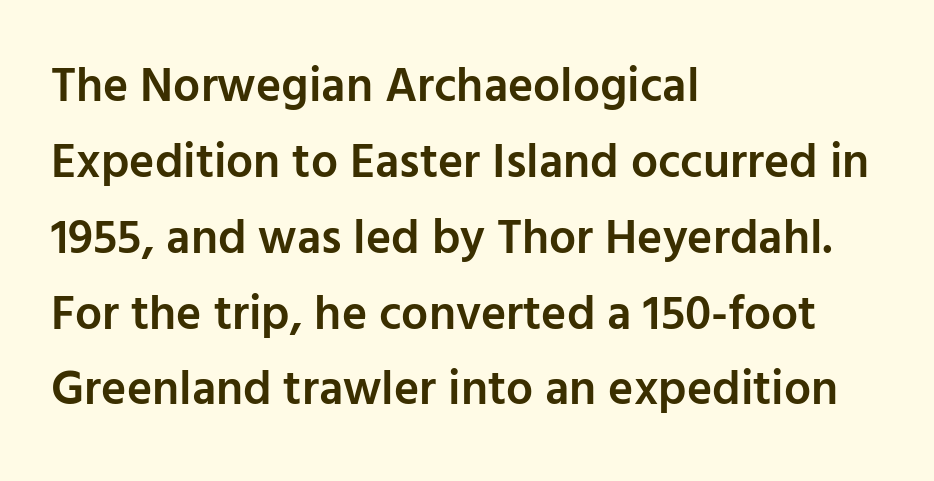
Q: Is the text bold? A: Semi-bold.
Q: Is the text italic (slanted)? A: No, it is upright.
Q: Is the typeface a serif or a sans-serif typeface? A: Sans-serif.
Q: Is the text underlined? A: No.
Q: How is the paragraph aligned? A: Left-aligned.
Q: Is the spacing between letters normal or unusually wide? A: Normal.
Q: Is the spacing between lines tight, normal or loose? A: Normal.
Q: Width (condensed, normal, or wide)? A: Normal.
Q: Stroke contrast? A: Low.
Q: x-height? A: Medium.
Q: Monospaced? A: No.
